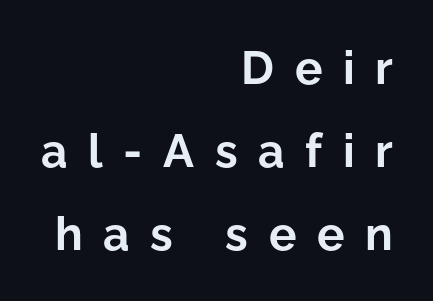
This rendering widens character spacing well past its baseline value. Each line ends at the same right margin while the left side varies. Lines of text with bare space underneath. Do the letters lean? They stand straight. The font family rendered here belongs to the sans-serif group. These lines carry a lot of weight — the face is fully bold.
